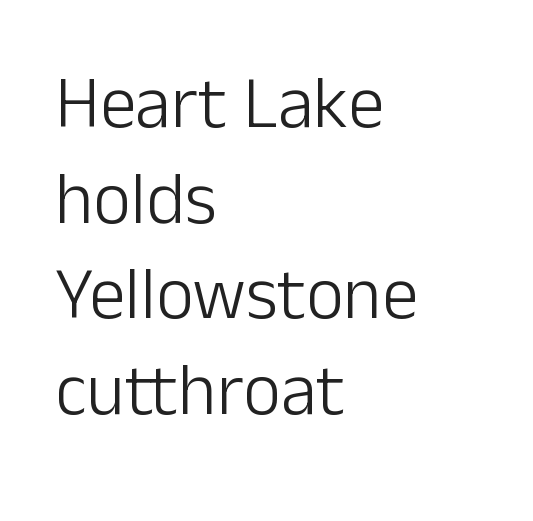
Q: Is the text bold? A: No.
Q: Is the text italic (slanted)? A: No, it is upright.
Q: Is the typeface a serif or a sans-serif typeface? A: Sans-serif.
Q: Is the text underlined? A: No.
Q: How is the paragraph aligned? A: Left-aligned.
Q: Is the spacing between letters normal or unusually wide? A: Normal.
Q: Is the spacing between lines tight, normal or loose? A: Normal.
Q: Width (condensed, normal, or wide)? A: Normal.
Q: Stroke contrast? A: Low.
Q: x-height? A: Medium.
Q: Monospaced? A: No.
